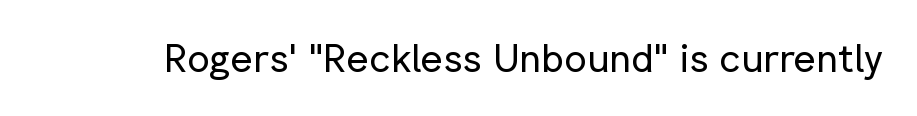
A typesetter would mark this as roman, not italic. The glyphs are unaccompanied by any horizontal stroke below them. The weight tops out at a normal text grade. Here the glyphs are tracked normally, forming tight word shapes. Letterform terminals end flat and unadorned throughout the passage.
